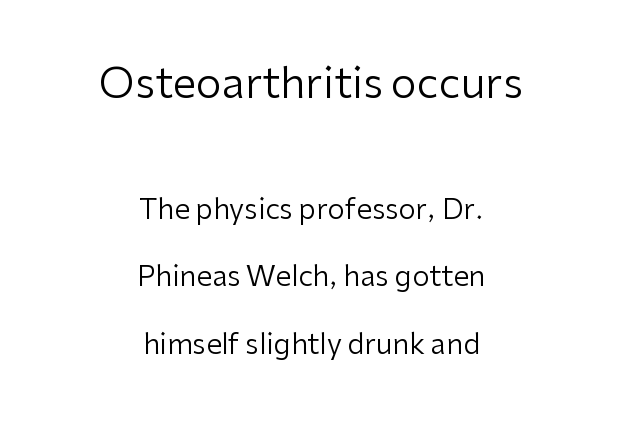
The tracking reads as untouched default to a designer's eye. Alignment: centered. The letterforms sit at book weight or below. The words here are not underlined. Every stem runs plumb, perpendicular to the baseline. Type size steps down from the first block to the second.
